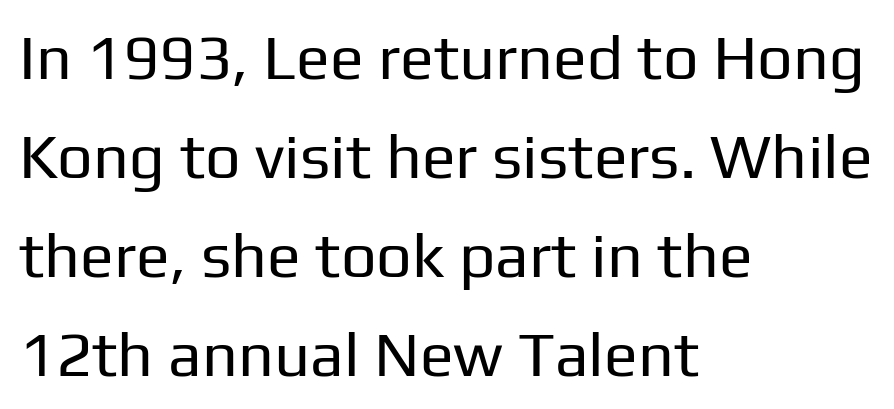
The image shows 63 px regular-weight sans-serif type, upright; set left-aligned, normal line spacing (1.57x), normal letter spacing, not underlined; low stroke contrast and a medium x-height.
